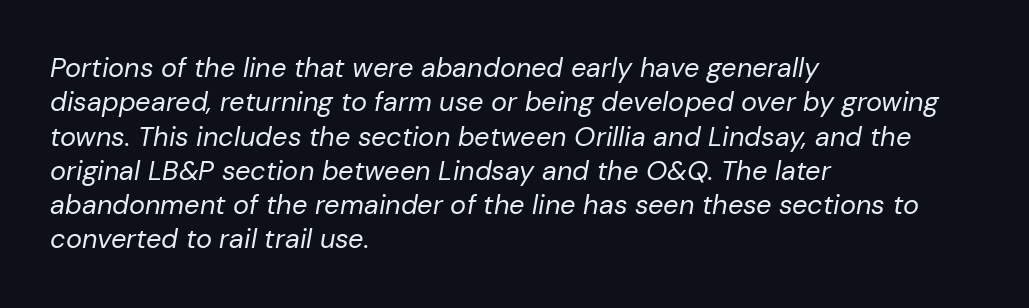
The image shows 27 px text type, italic (leaning right); set left-aligned, normal line spacing (1.27x), normal letter spacing, not underlined.
